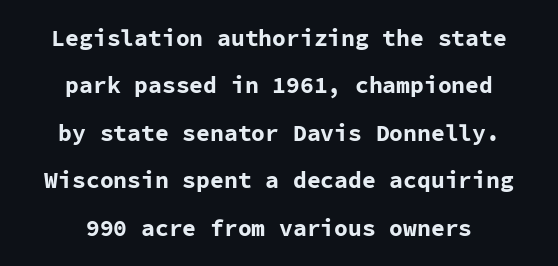
The image shows 23 px bold type, upright; set centered, loose line spacing (2.06x), normal letter spacing, not underlined.
